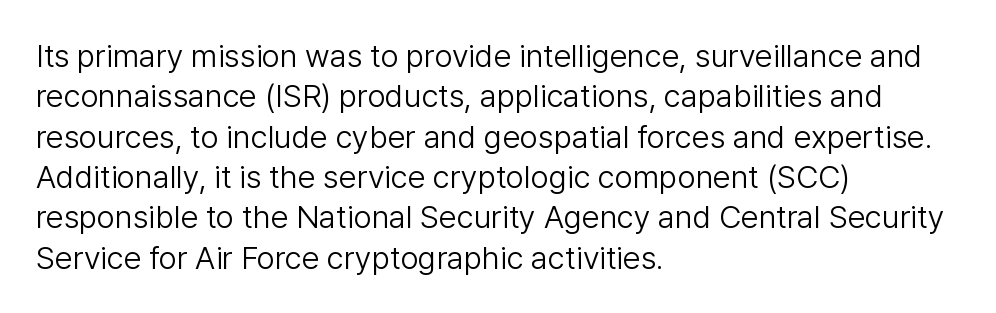
{"serif": "no", "italic": "no", "bold": "no", "weight": "light", "width": "normal", "stroke_contrast": "low", "x_height": "medium", "monospaced": "no", "underline": "no", "align": "left", "line_spacing": "normal", "line_spacing_ratio": 1.26, "letter_spacing": "normal", "letter_spacing_em": 0.0, "glyph_px": 32}
